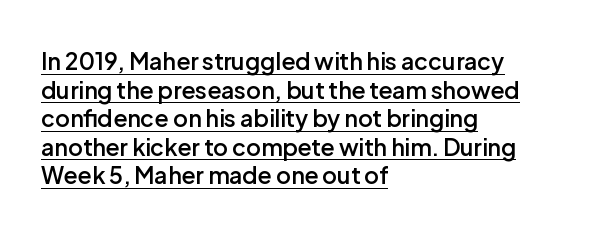
The axis of the letterforms is exactly vertical. Line beginnings align vertically; line endings do not. These lines carry some extra weight — a demibold, not a full bold. Beneath each row of characters lies a ruled line.
